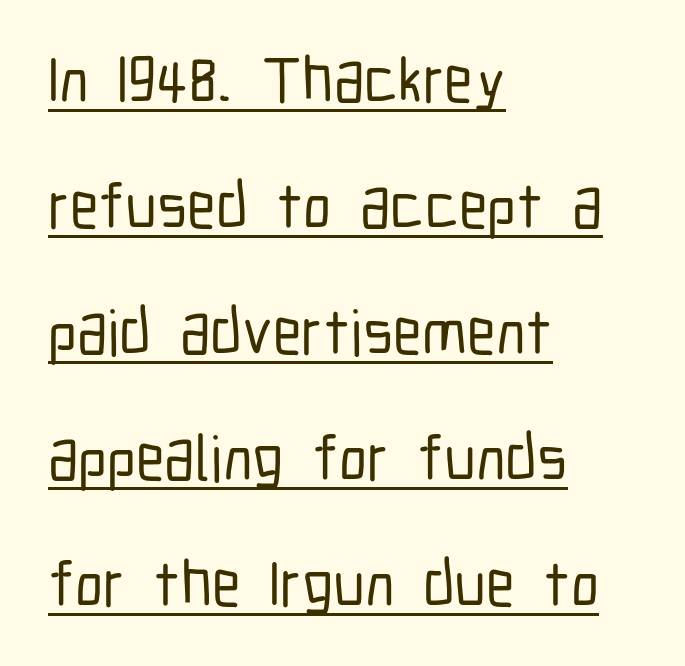
{"serif": "no", "italic": "no", "width": "condensed", "stroke_contrast": "low", "x_height": "medium", "monospaced": "no", "underline": "yes", "align": "left", "line_spacing": "loose", "line_spacing_ratio": 1.97, "letter_spacing": "normal", "letter_spacing_em": 0.0, "glyph_px": 64}
